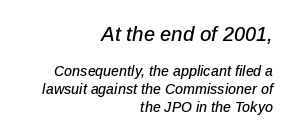
The type is set solid horizontally, with unmodified tracking. The letters are slanted; this is an italic face. Teacher's note: observe the even right margin — that is flush-right alignment. Top chunk: large. Bottom chunk: small.
